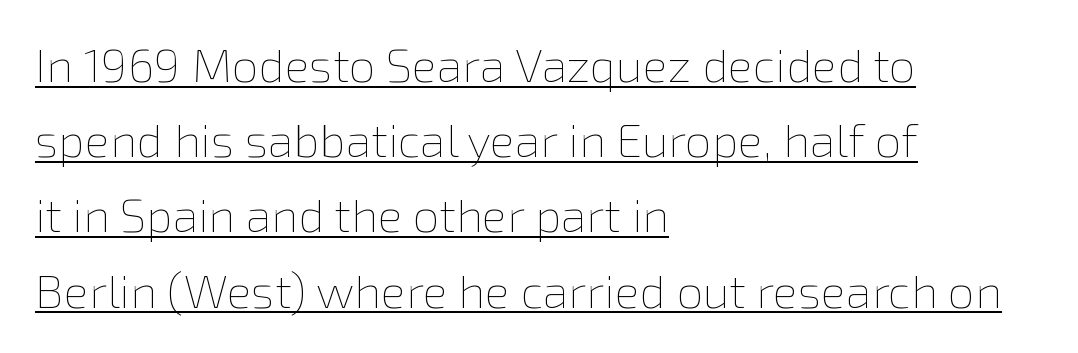
The image shows 47 px thin type, upright; set left-aligned, normal line spacing (1.6x), normal letter spacing, underlined; low stroke contrast and a medium x-height.
